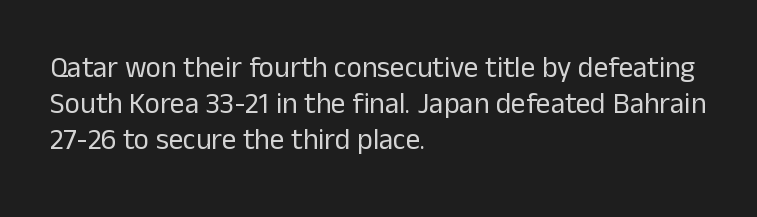
Q: Is the text bold? A: No.
Q: Is the text italic (slanted)? A: No, it is upright.
Q: Is the typeface a serif or a sans-serif typeface? A: Sans-serif.
Q: Is the text underlined? A: No.
Q: How is the paragraph aligned? A: Left-aligned.
Q: Is the spacing between letters normal or unusually wide? A: Normal.
Q: Width (condensed, normal, or wide)? A: Normal.
Q: Stroke contrast? A: Low.
Q: x-height? A: Medium.
Q: Monospaced? A: No.
